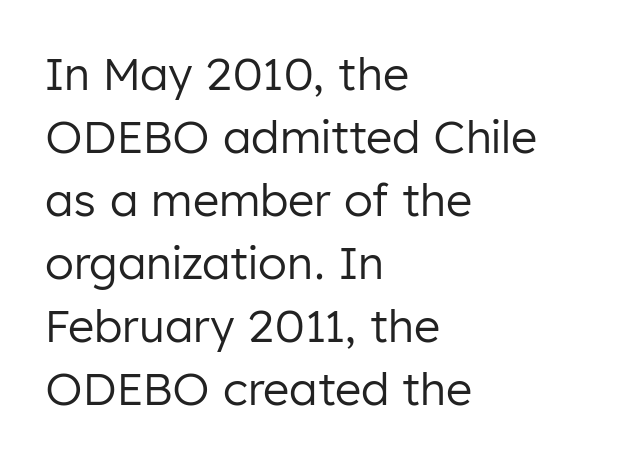
The image shows 45 px regular-weight sans-serif type, upright; set left-aligned, normal line spacing (1.4x), normal letter spacing, not underlined; low stroke contrast and a medium x-height.
